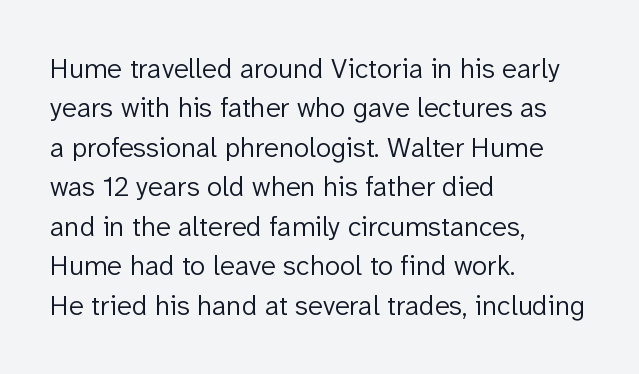
{"serif": "no", "italic": "no", "bold": "no", "weight": "light", "width": "normal", "stroke_contrast": "low", "x_height": "medium", "monospaced": "no", "underline": "no", "align": "left", "line_spacing": "normal", "line_spacing_ratio": 1.41, "letter_spacing": "normal", "letter_spacing_em": 0.0, "glyph_px": 28}
